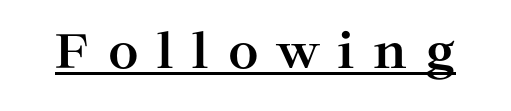
The image shows 48 px bold, wide serif type, upright; set unusually wide letter spacing (+0.39 em), underlined; high stroke contrast and a medium x-height.
